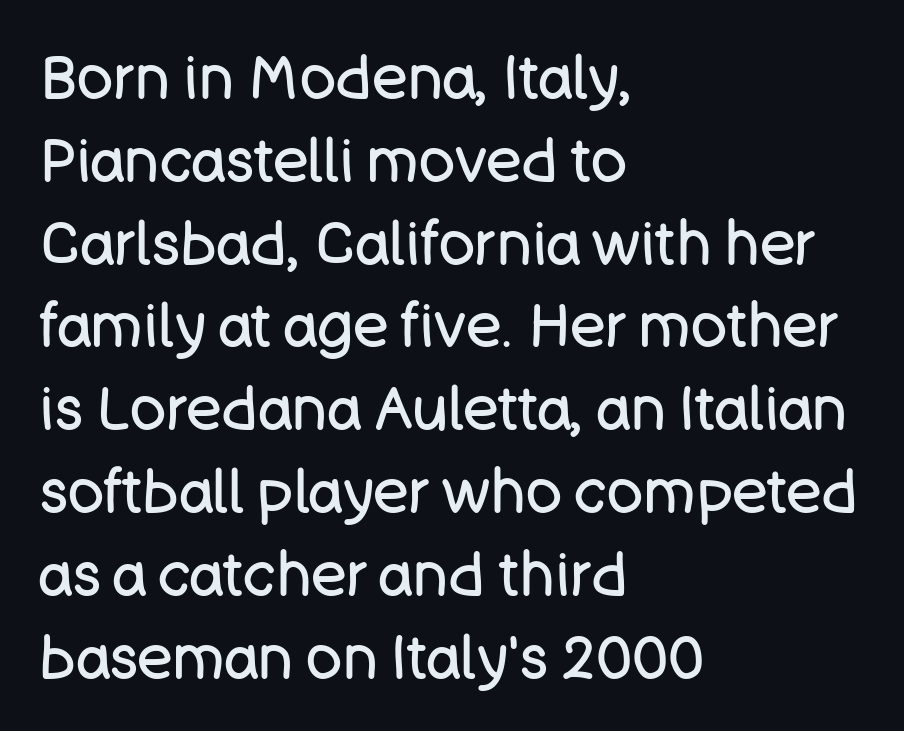
Q: Is the text bold? A: No.
Q: Is the text italic (slanted)? A: No, it is upright.
Q: Is the typeface a serif or a sans-serif typeface? A: Sans-serif.
Q: Is the text underlined? A: No.
Q: How is the paragraph aligned? A: Left-aligned.
Q: Is the spacing between letters normal or unusually wide? A: Normal.
Q: Is the spacing between lines tight, normal or loose? A: Normal.
Q: Width (condensed, normal, or wide)? A: Normal.
Q: Stroke contrast? A: Low.
Q: x-height? A: Large.
Q: Monospaced? A: No.
